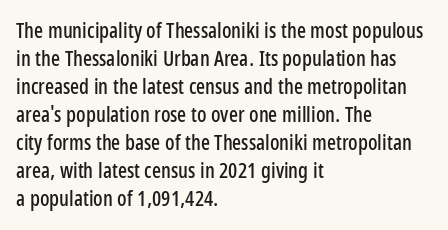
{"italic": "no", "underline": "no", "align": "left", "line_spacing": "normal", "line_spacing_ratio": 1.33, "letter_spacing": "normal", "letter_spacing_em": 0.0, "glyph_px": 21}
